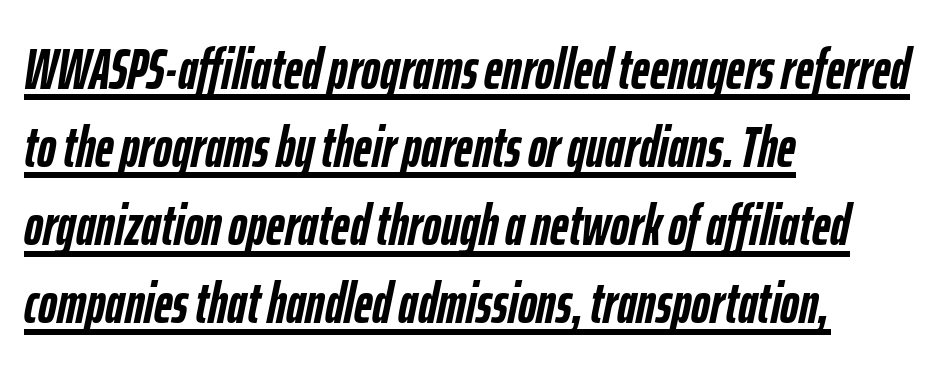
{"italic": "yes", "lean": "right", "slant_degrees": 12, "bold": "yes", "weight": "semibold", "width": "condensed", "stroke_contrast": "low", "x_height": "medium", "monospaced": "no", "underline": "yes", "align": "left", "line_spacing": "normal", "line_spacing_ratio": 1.37, "letter_spacing": "normal", "letter_spacing_em": 0.0, "glyph_px": 57}
